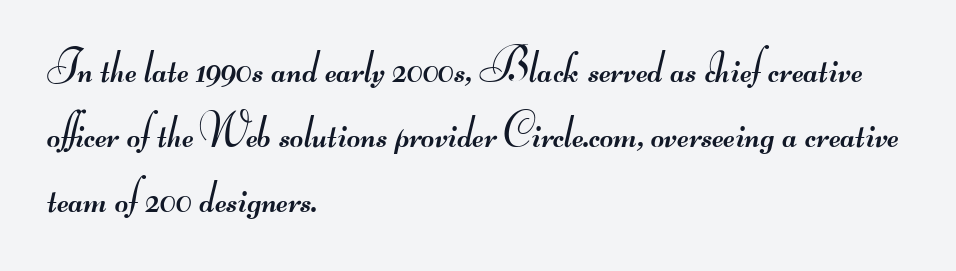
Q: Is the text bold? A: No.
Q: Is the typeface a serif or a sans-serif typeface? A: Sans-serif.
Q: Is the text underlined? A: No.
Q: How is the paragraph aligned? A: Left-aligned.
Q: Is the spacing between letters normal or unusually wide? A: Normal.
Q: Is the spacing between lines tight, normal or loose? A: Normal.
Q: Width (condensed, normal, or wide)? A: Wide.
Q: Stroke contrast? A: Medium.
Q: Monospaced? A: No.
